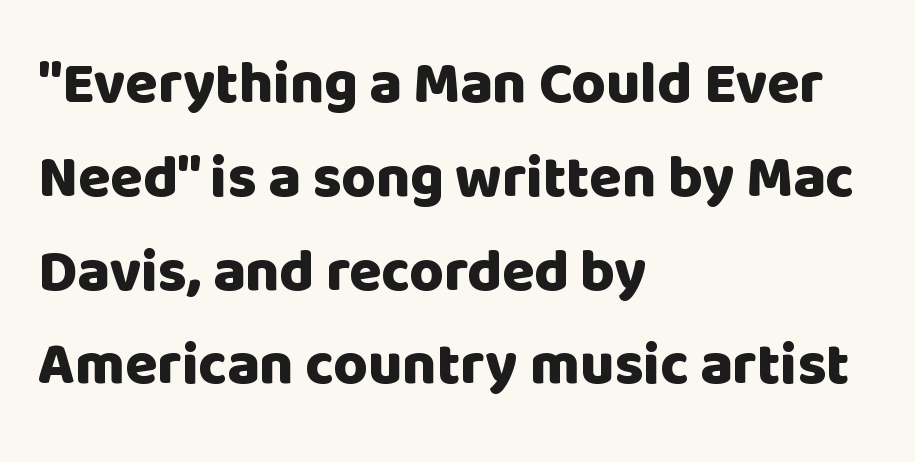
Q: Is the text bold? A: Yes.
Q: Is the text italic (slanted)? A: No, it is upright.
Q: Is the typeface a serif or a sans-serif typeface? A: Sans-serif.
Q: Is the text underlined? A: No.
Q: How is the paragraph aligned? A: Left-aligned.
Q: Is the spacing between letters normal or unusually wide? A: Normal.
Q: Is the spacing between lines tight, normal or loose? A: Normal.
Q: Width (condensed, normal, or wide)? A: Normal.
Q: Stroke contrast? A: Low.
Q: x-height? A: Large.
Q: Monospaced? A: No.
